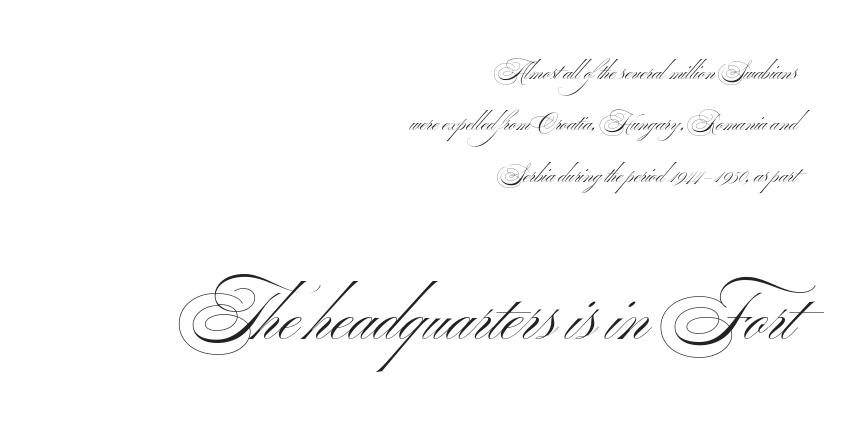
The rendering shows plain stroke endings on the letterforms — a sans-serif design. The letters look calm and open, with moderate or lighter stems. Each row of text sits above clean, open space. Here the glyphs are tracked normally, forming tight word shapes. Here the designer chose a conventional face with non-uniform glyph widths.
